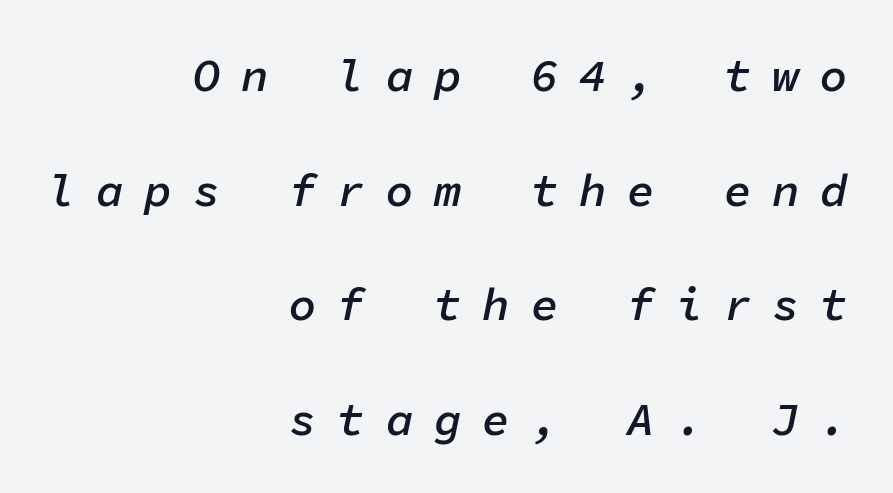
Quick note: interline space is abundant. Characters are canted at an angle relative to the baseline's perpendicular. The gap between lines stays unmarked. Words appear elongated and porous because spacing is wide. The typesetting leans somewhat heavy: a semibold. Fixed-width glyphs throughout — classic coding-font behaviour.
